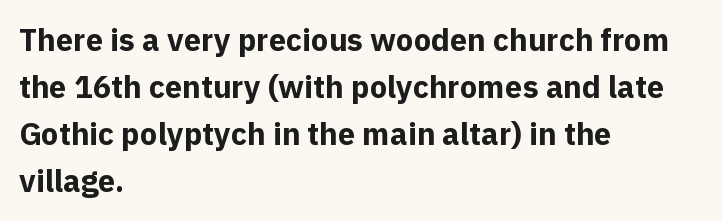
The rendering uses a moderate line-height, typical for paragraphs. Typographically, this falls in the sans-serif category. The specimen reads as upright at a glance. Do the characters align in a grid? No, the font is proportional. Inter-character spacing is left at the font's built-in metrics. No word sits above an underline.
